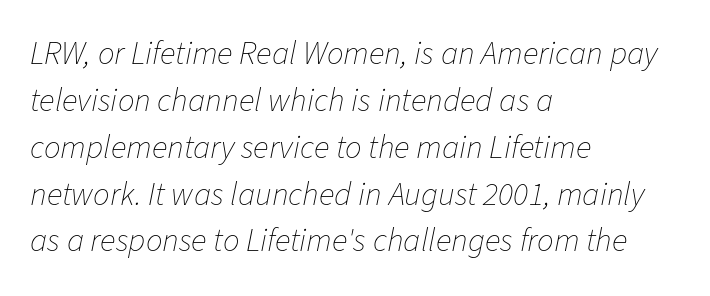
{"italic": "yes", "lean": "right", "slant_degrees": 11, "bold": "no", "weight": "thin", "width": "normal", "stroke_contrast": "low", "x_height": "medium", "monospaced": "no", "underline": "no", "align": "left", "line_spacing": "normal", "line_spacing_ratio": 1.42, "letter_spacing": "normal", "letter_spacing_em": 0.0, "glyph_px": 33}
